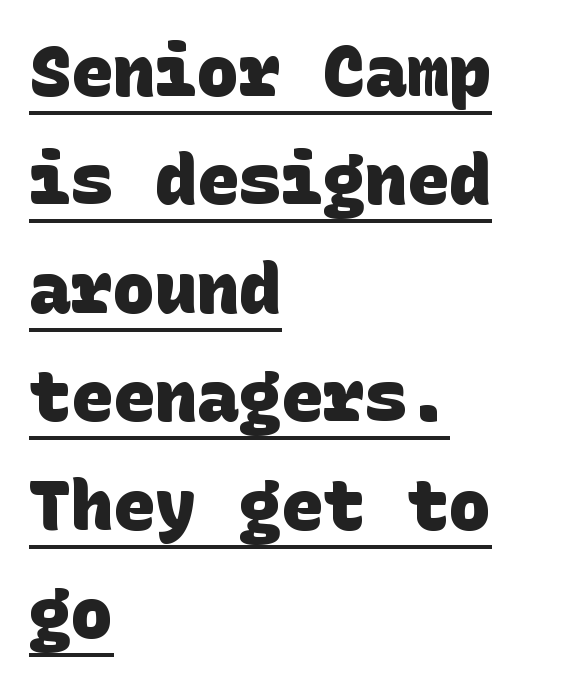
{"serif": "no", "bold": "yes", "weight": "heavy", "width": "normal", "stroke_contrast": "low", "x_height": "large", "underline": "yes", "align": "left", "line_spacing": "normal", "line_spacing_ratio": 1.55, "letter_spacing": "normal", "letter_spacing_em": 0.0, "glyph_px": 70}
